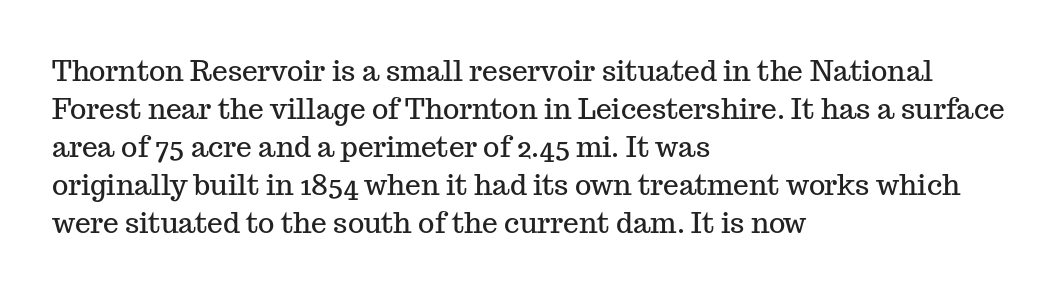
Q: Is the text italic (slanted)? A: No, it is upright.
Q: Is the typeface a serif or a sans-serif typeface? A: Serif.
Q: Is the text underlined? A: No.
Q: How is the paragraph aligned? A: Left-aligned.
Q: Is the spacing between letters normal or unusually wide? A: Normal.
Q: Is the spacing between lines tight, normal or loose? A: Normal.
Q: Width (condensed, normal, or wide)? A: Normal.
Q: Stroke contrast? A: Medium.
Q: x-height? A: Medium.
Q: Monospaced? A: No.
